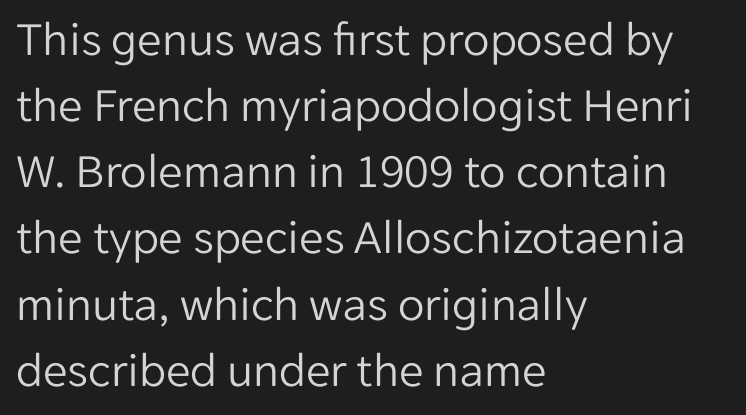
{"serif": "no", "italic": "no", "bold": "no", "weight": "light", "width": "normal", "stroke_contrast": "low", "x_height": "medium", "monospaced": "no", "underline": "no", "align": "left", "line_spacing": "normal", "line_spacing_ratio": 1.35, "letter_spacing": "normal", "letter_spacing_em": 0.0, "glyph_px": 49}
